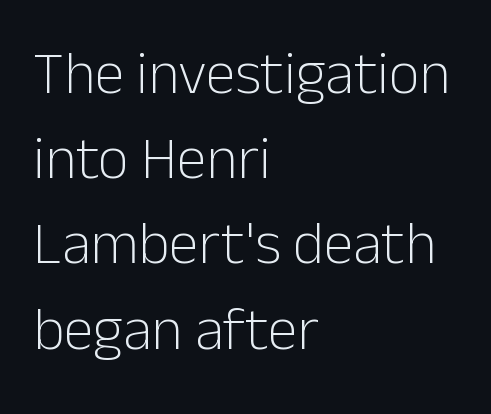
Does the lettering tilt? It doesn't — this is upright. A sans-serif font was chosen for this passage. Whoever set this chose a conventional vertical rhythm. Each letter keeps its own natural width here, so spacing adapts to shape. A typesetter would call this zero additional tracking. The baseline area is clear.
